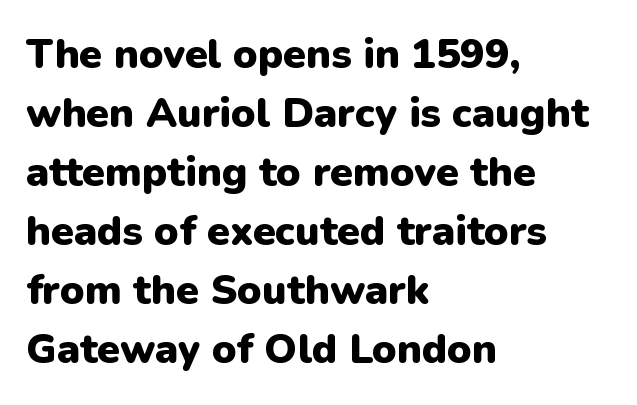
The lines in this sample share a left origin and differ only in where they stop. This sample uses an upright cut, with every glyph sitting square on the baseline. The leading is moderate, giving the passage an even texture. The face used here has the dense, thick strokes of a bold. This rendering features lettering with no underline.
